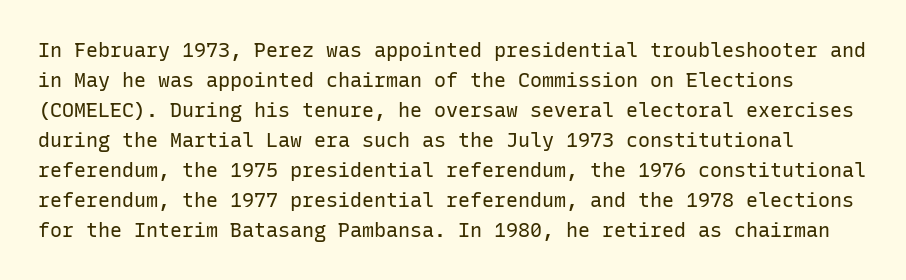
The image shows 20 px text type, upright; set normal line spacing (1.5x), normal letter spacing, not underlined.
